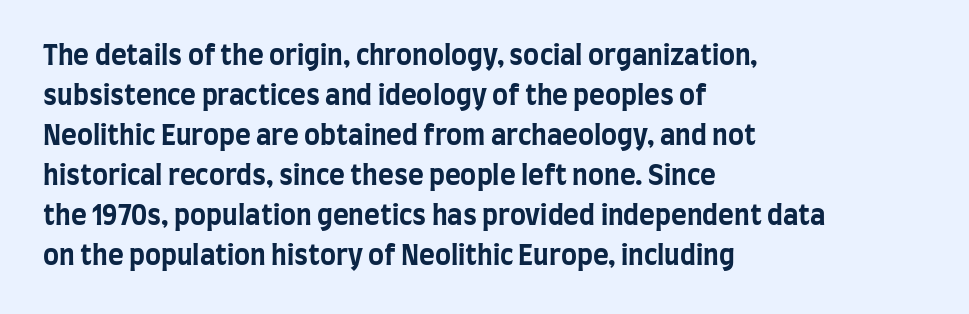
{"italic": "no", "bold": "yes", "underline": "no", "align": "left", "line_spacing": "normal", "line_spacing_ratio": 1.48, "letter_spacing": "normal", "letter_spacing_em": 0.0, "glyph_px": 27}
